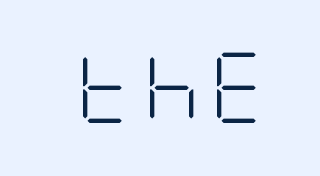
{"serif": "no", "italic": "no", "bold": "no", "weight": "light", "width": "condensed", "stroke_contrast": "low", "x_height": "large", "underline": "no", "glyph_px": 70}
